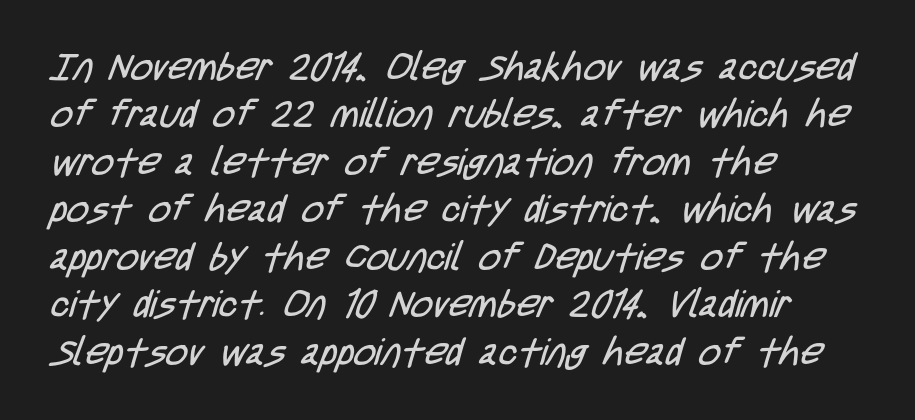
{"serif": "no", "bold": "no", "weight": "regular", "width": "condensed", "stroke_contrast": "low", "x_height": "large", "monospaced": "no", "underline": "no", "align": "left", "line_spacing": "normal", "line_spacing_ratio": 1.25, "letter_spacing": "normal", "letter_spacing_em": 0.0, "glyph_px": 38}
